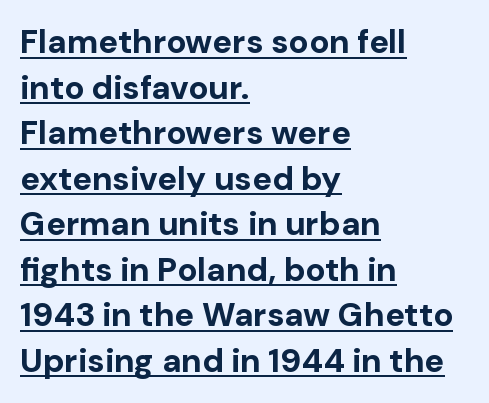
{"serif": "no", "italic": "no", "bold": "yes", "weight": "bold", "width": "normal", "stroke_contrast": "low", "x_height": "medium", "monospaced": "no", "underline": "yes", "align": "left", "line_spacing": "normal", "line_spacing_ratio": 1.38, "letter_spacing": "normal", "letter_spacing_em": 0.0, "glyph_px": 33}
